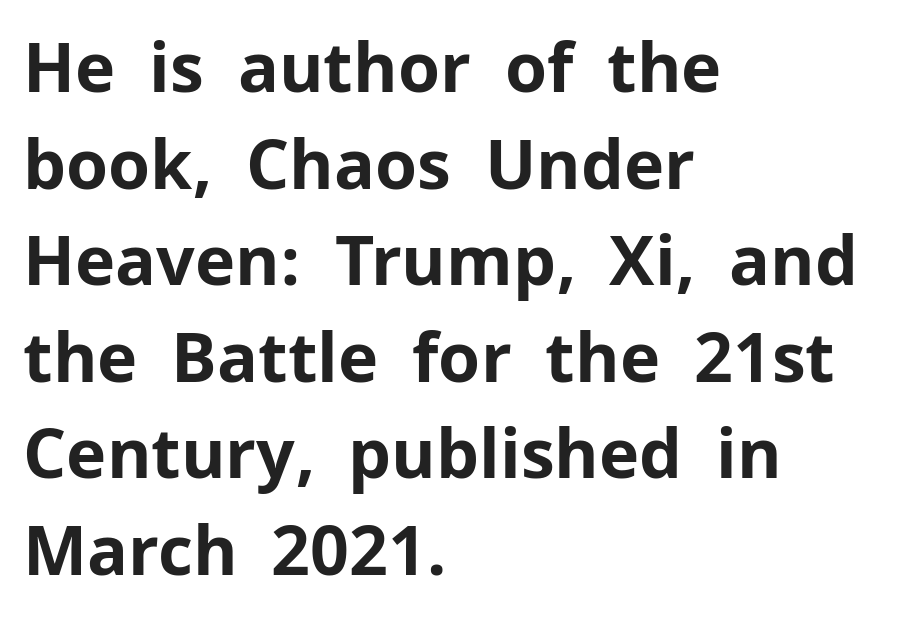
This sample has the flowing, uneven cadence of proportional lettering. Normally led — the rows are evenly, conventionally spaced. You could call the tracking neutral — neither tight nor loose. The strokes are fattened all the way to bold.
